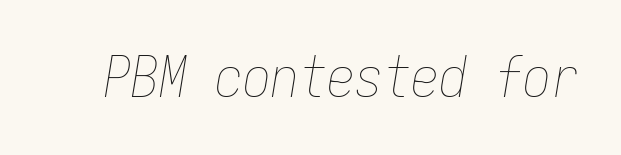
The image shows 56 px thin, condensed type, italic (leaning right), monospaced; set normal letter spacing, not underlined; low stroke contrast and a medium x-height.
